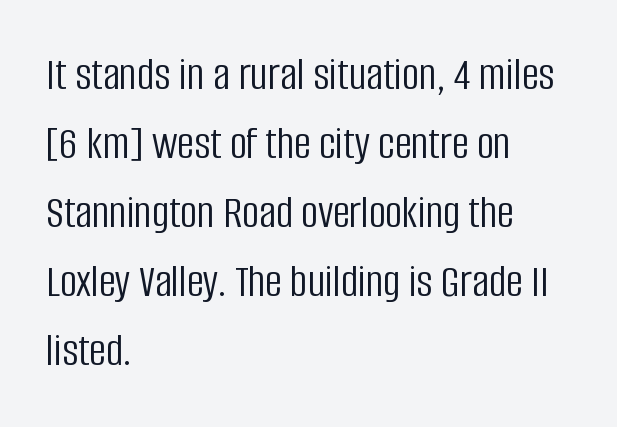
{"serif": "no", "italic": "no", "bold": "no", "weight": "light", "width": "condensed", "stroke_contrast": "low", "x_height": "large", "monospaced": "no", "underline": "no", "align": "left", "line_spacing": "normal", "line_spacing_ratio": 1.47, "letter_spacing": "normal", "letter_spacing_em": 0.0, "glyph_px": 47}
